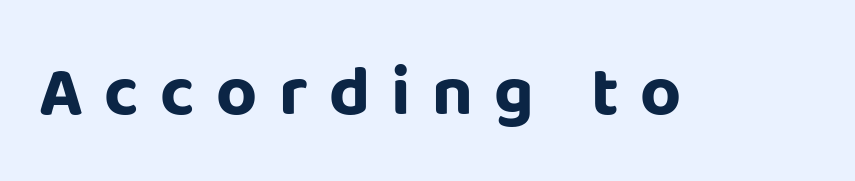
Q: Is the text bold? A: Yes.
Q: Is the text italic (slanted)? A: No, it is upright.
Q: Is the typeface a serif or a sans-serif typeface? A: Sans-serif.
Q: Is the text underlined? A: No.
Q: Is the spacing between letters normal or unusually wide? A: Unusually wide.
Q: Width (condensed, normal, or wide)? A: Normal.
Q: Stroke contrast? A: Low.
Q: x-height? A: Large.
Q: Monospaced? A: No.
